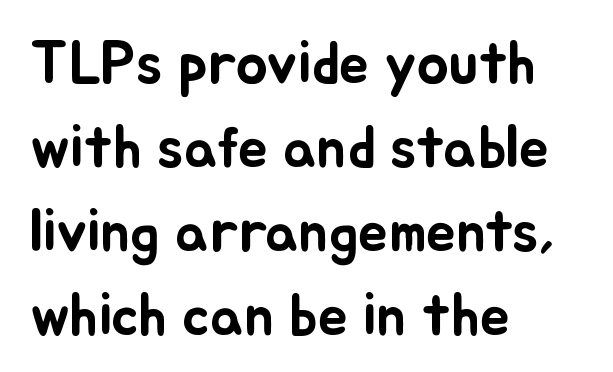
The leading is moderate, giving the passage an even texture. Descender tails drop into unmarked territory. Varying glyph widths throughout — classic text-font behaviour. Typeset ragged right — the left edge is the straight one. Upright lettering throughout.
